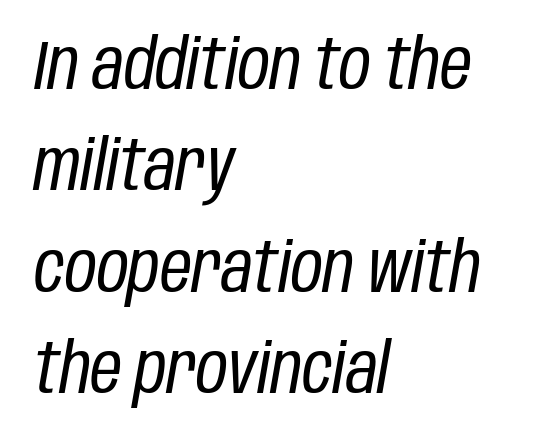
The image shows 69 px regular-weight, condensed type, italic (leaning right); set left-aligned, normal line spacing (1.47x), normal letter spacing, not underlined; low stroke contrast and a large x-height.
